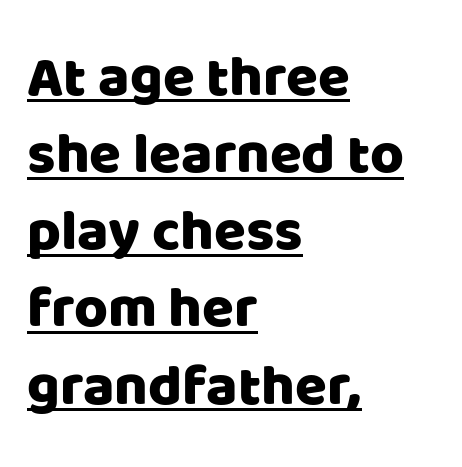
{"serif": "no", "italic": "no", "width": "normal", "stroke_contrast": "low", "x_height": "large", "monospaced": "no", "underline": "yes", "align": "left", "line_spacing": "normal", "line_spacing_ratio": 1.33, "letter_spacing": "normal", "letter_spacing_em": 0.0, "glyph_px": 58}
